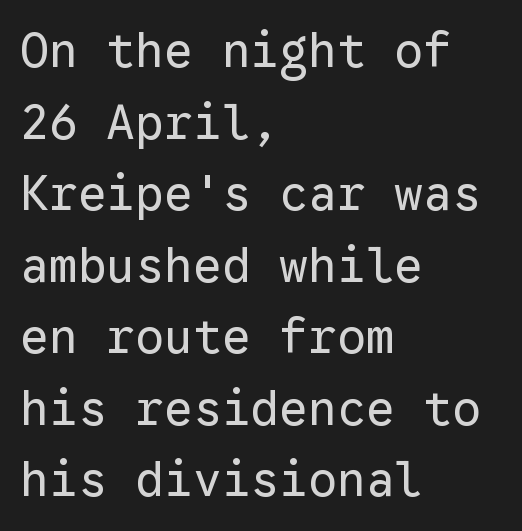
The image shows 48 px regular-weight sans-serif type, upright, monospaced; set left-aligned, normal line spacing (1.49x), normal letter spacing, not underlined; low stroke contrast and a medium x-height.
